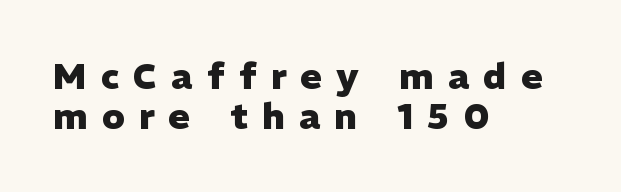
The image shows 36 px heavy sans-serif type, upright; set left-aligned, tight line spacing (1.1x), unusually wide letter spacing (+0.4 em), not underlined; low stroke contrast and a medium x-height.
